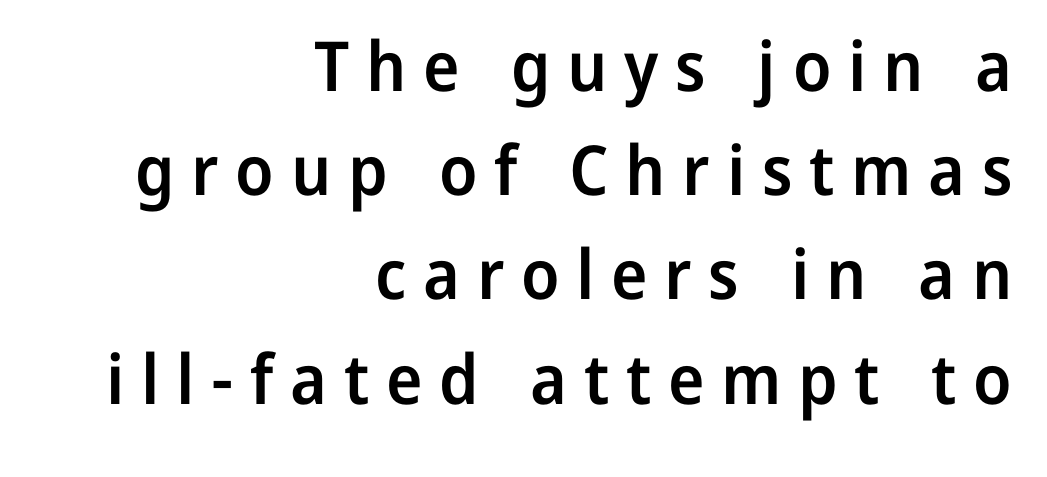
The type is letterspaced generously, with wide tracking. These lines stack with their right ends in a neat column. In terms of posture, this sample is upright. Plain, unruled lines of type. As a designer I'd log this as weight 600, semibold.
